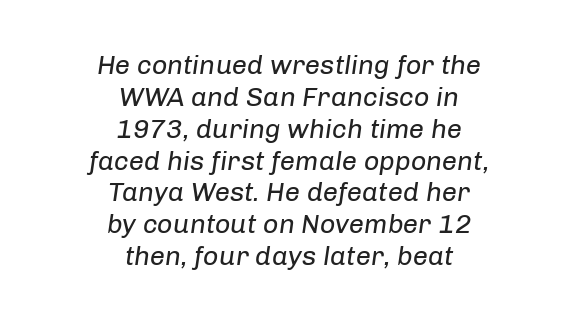
Q: Is the text bold? A: No.
Q: Is the text italic (slanted)? A: Yes, it leans right by about 8 degrees.
Q: Is the text underlined? A: No.
Q: How is the paragraph aligned? A: Centered.
Q: Is the spacing between letters normal or unusually wide? A: Normal.
